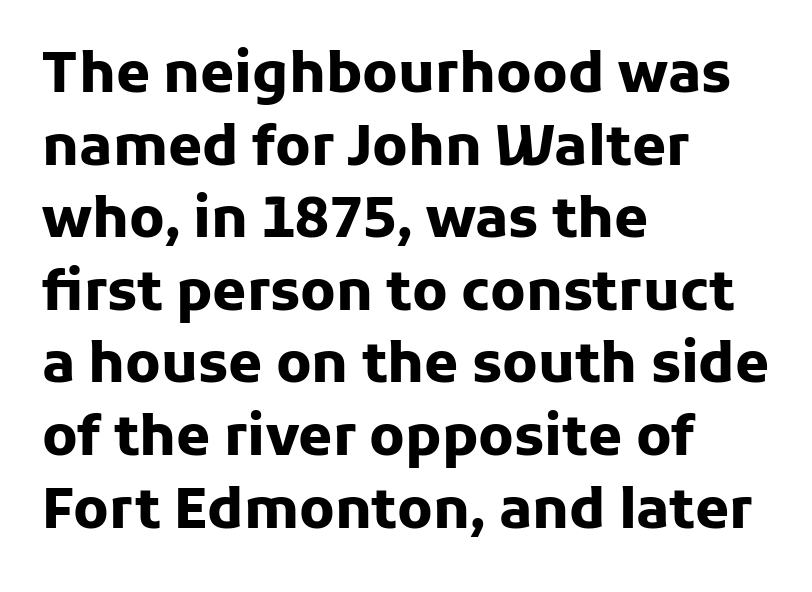
Q: Is the text bold? A: Yes.
Q: Is the text italic (slanted)? A: No, it is upright.
Q: Is the typeface a serif or a sans-serif typeface? A: Sans-serif.
Q: Is the text underlined? A: No.
Q: How is the paragraph aligned? A: Left-aligned.
Q: Is the spacing between letters normal or unusually wide? A: Normal.
Q: Is the spacing between lines tight, normal or loose? A: Normal.
Q: Width (condensed, normal, or wide)? A: Normal.
Q: Stroke contrast? A: Low.
Q: x-height? A: Medium.
Q: Monospaced? A: No.
